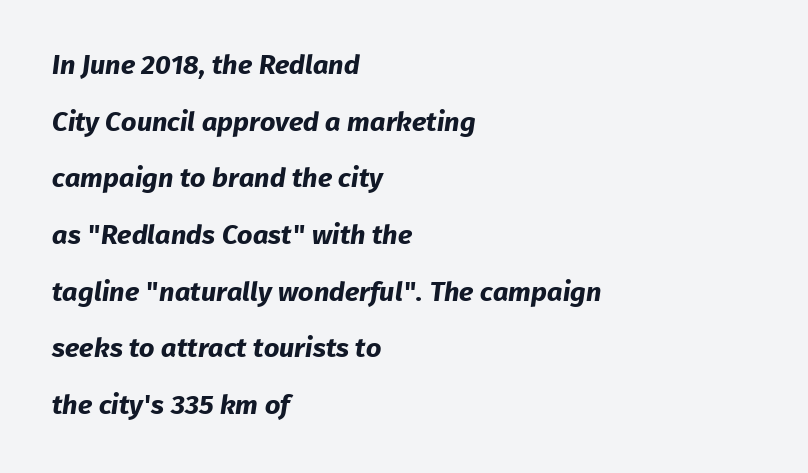
On the weight axis this lands at bold, roughly 700. The gaps between neighbouring characters are ordinary and unremarkable. Check under the words: just untouched page. Notice the wide empty band between every row — that's loose leading.
